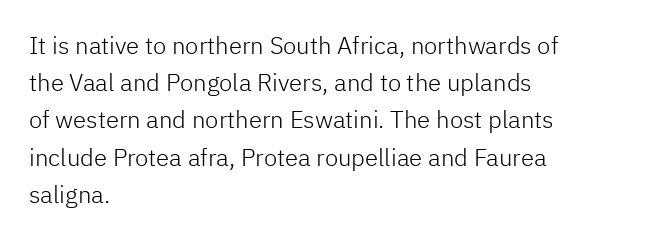
Ordinary non-slanted type is in use. This sample uses plain, unmodified letter spacing. Has an underline been added? It has not. The designer left line spacing at the default. The cut favours lightness, reaching ordinary text weight at its darkest. Layout note: lines flush left.
